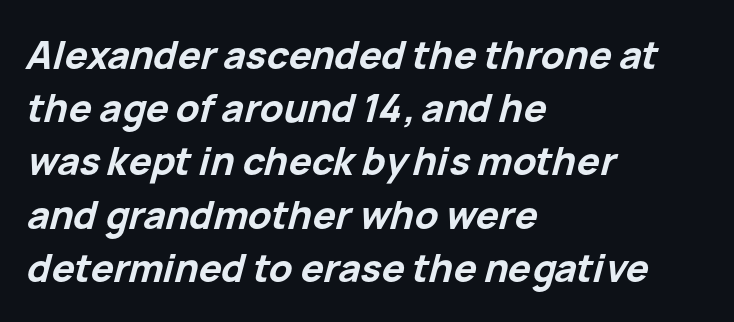
{"italic": "yes", "lean": "right", "slant_degrees": 15, "bold": "yes", "weight": "bold", "width": "normal", "stroke_contrast": "low", "x_height": "medium", "monospaced": "no", "underline": "no", "align": "left", "line_spacing": "normal", "line_spacing_ratio": 1.4, "letter_spacing": "normal", "letter_spacing_em": 0.0, "glyph_px": 38}
